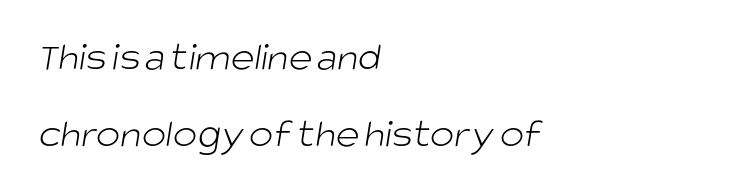
Looks like regular typesetting: each glyph gets only the width it needs. These lines are set flush left with a ragged right edge. Stroke terminals: plain, sans-serif. In terms of letterspacing, this is plain default setting. Is this a heavy cut? Hardly; it is regular or lighter.
